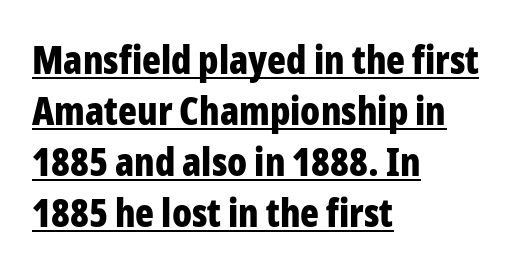
Short and long lines alike share a common starting point at left. The letters are bold, with thick, heavy strokes. The rows are spaced the way most documents space them. This sample carries an underscore along the baseline area.
